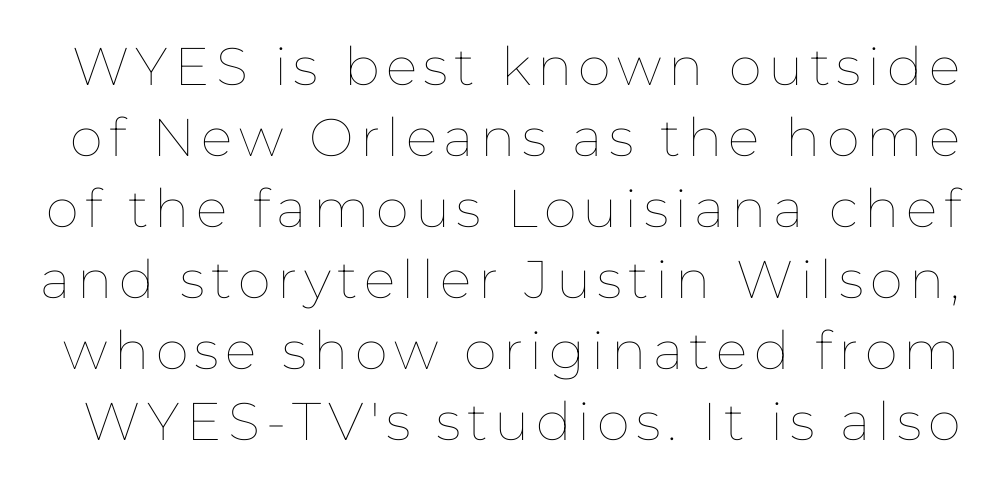
{"italic": "no", "bold": "no", "weight": "thin", "width": "normal", "stroke_contrast": "low", "x_height": "medium", "monospaced": "no", "underline": "no", "line_spacing": "normal", "line_spacing_ratio": 1.34, "glyph_px": 53}
